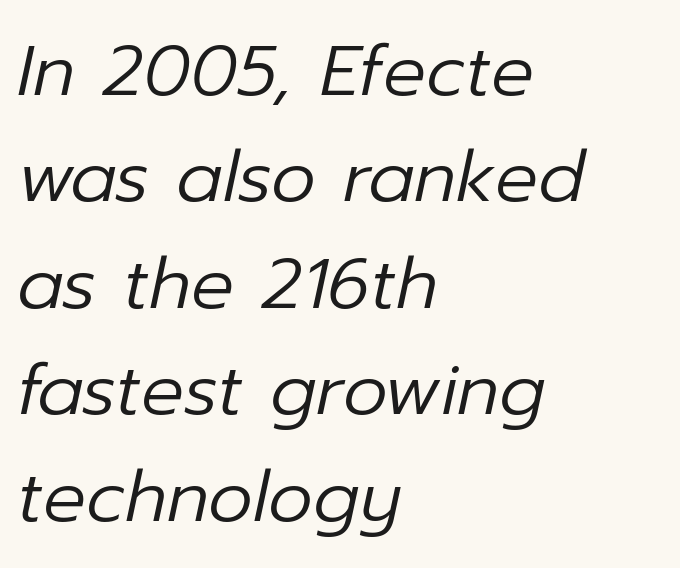
Q: Is the text bold? A: No.
Q: Is the text italic (slanted)? A: Yes, it leans right by about 12 degrees.
Q: Is the text underlined? A: No.
Q: How is the paragraph aligned? A: Left-aligned.
Q: Is the spacing between letters normal or unusually wide? A: Normal.
Q: Is the spacing between lines tight, normal or loose? A: Normal.
Q: Width (condensed, normal, or wide)? A: Normal.
Q: Stroke contrast? A: Low.
Q: x-height? A: Medium.
Q: Monospaced? A: No.
